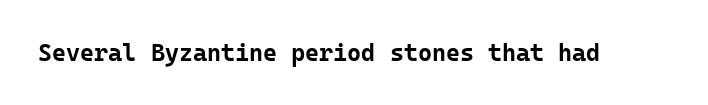
{"italic": "no", "bold": "yes", "underline": "no", "letter_spacing": "normal", "letter_spacing_em": 0.0, "glyph_px": 24}
